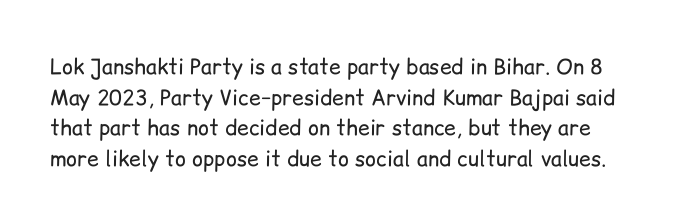
{"italic": "no", "bold": "no", "underline": "no", "line_spacing": "normal", "line_spacing_ratio": 1.46, "letter_spacing": "normal", "letter_spacing_em": 0.0, "glyph_px": 21}
